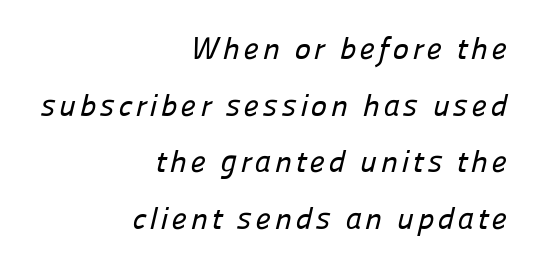
Spacing verdict: proportional, widths tailored to each character. The rendering shows plain stroke endings on the letterforms — a sans-serif design. Lines of text with bare space underneath. Every row of glyphs terminates at an identical x-position on the right.
